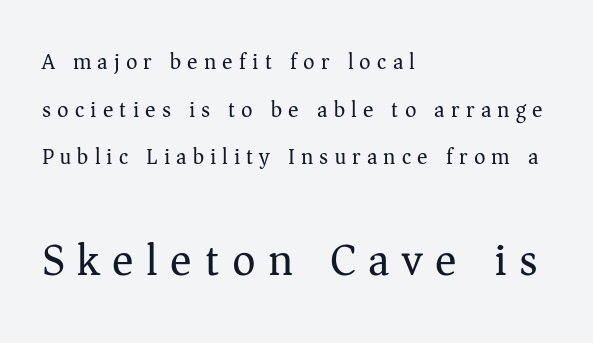
The image shows 45 px regular-weight serif type, upright; set left-aligned, loose line spacing (2.16x), unusually wide letter spacing (+0.28 em), not underlined; the second (bottom) block is 2.05x larger; medium stroke contrast and a medium x-height.
